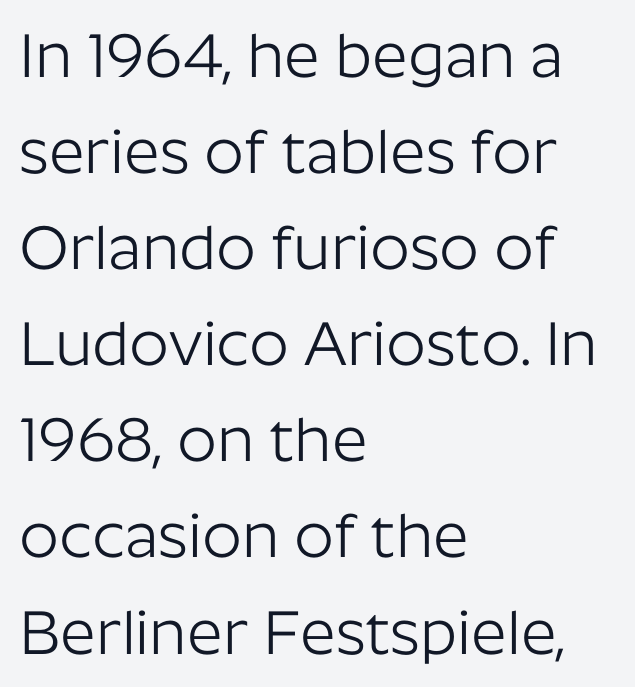
The image shows 62 px light sans-serif type, upright; set left-aligned, normal line spacing (1.55x), normal letter spacing, not underlined; low stroke contrast and a medium x-height.
